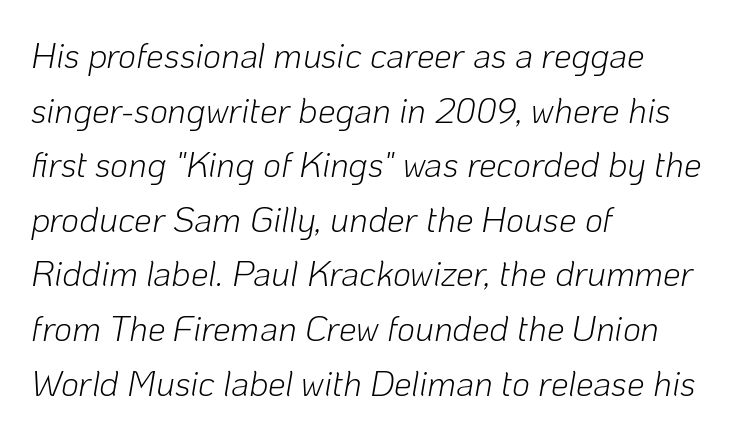
Where is the straight margin? On the left. Think of a printed novel: that variable character pitch is what you see here. Stroke mass is kept to a normal reading level or below. You could call the tracking neutral — neither tight nor loose. This is oblique type, the kind used for emphasis or titles. The string is rendered with underlining switched off.
